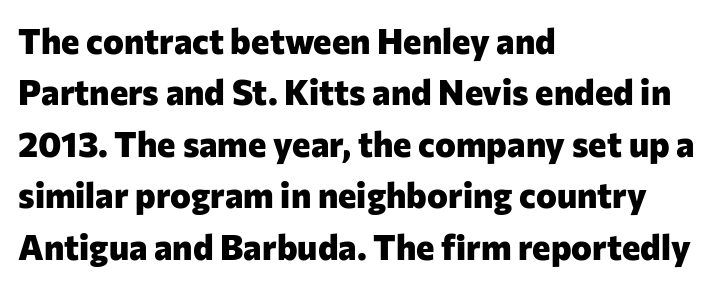
Q: Is the text bold? A: Yes.
Q: Is the text italic (slanted)? A: No, it is upright.
Q: Is the typeface a serif or a sans-serif typeface? A: Sans-serif.
Q: Is the text underlined? A: No.
Q: How is the paragraph aligned? A: Left-aligned.
Q: Is the spacing between letters normal or unusually wide? A: Normal.
Q: Is the spacing between lines tight, normal or loose? A: Normal.
Q: Width (condensed, normal, or wide)? A: Normal.
Q: Stroke contrast? A: Low.
Q: x-height? A: Medium.
Q: Monospaced? A: No.
